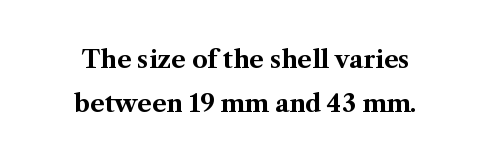
Q: Is the text bold? A: Yes.
Q: Is the text italic (slanted)? A: No, it is upright.
Q: Is the text underlined? A: No.
Q: How is the paragraph aligned? A: Centered.
Q: Is the spacing between letters normal or unusually wide? A: Normal.
